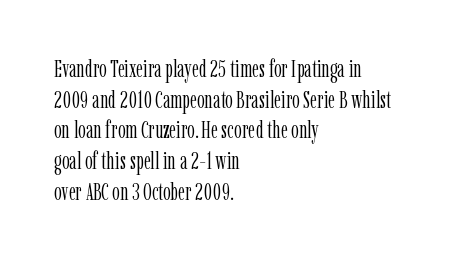
{"italic": "no", "bold": "no", "underline": "no", "align": "left", "line_spacing": "normal", "line_spacing_ratio": 1.28, "letter_spacing": "normal", "letter_spacing_em": 0.0, "glyph_px": 24}
